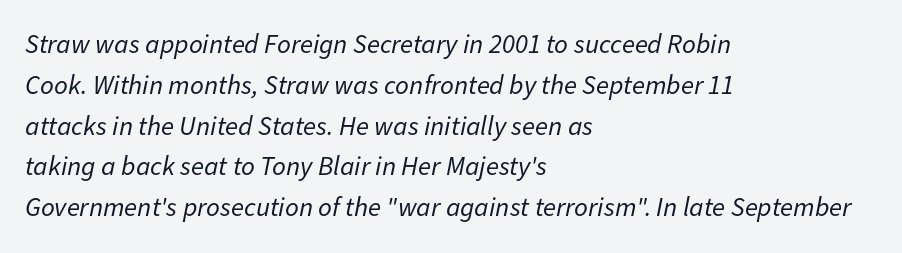
This rendering leaves character spacing at its baseline value. Counters stay open thanks to moderate or lighter strokes. The leading is moderate, giving the passage an even texture. A bare baseline throughout the passage.
